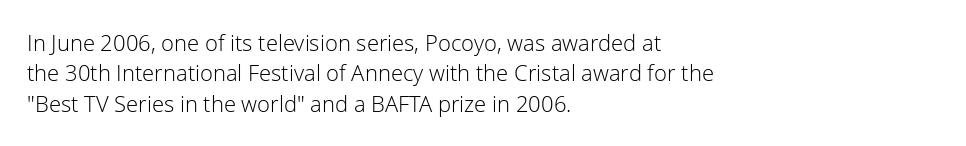
The image shows 22 px text type, upright; set left-aligned, normal line spacing (1.38x), normal letter spacing, not underlined.
